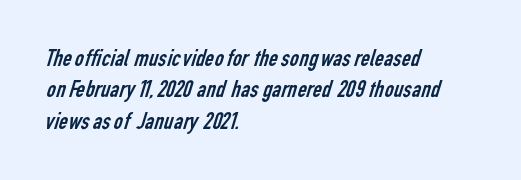
The image shows 25 px text type; set left-aligned, normal line spacing (1.26x), normal letter spacing, not underlined.
